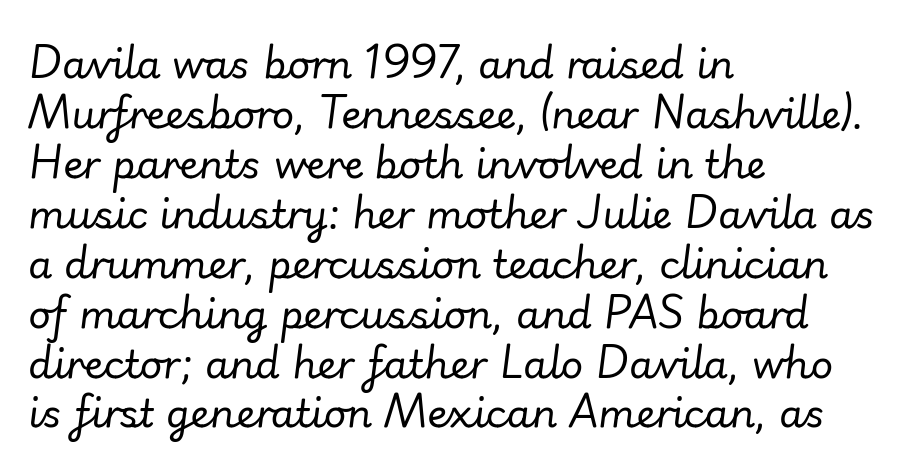
{"italic": "yes", "lean": "right", "slant_degrees": 7, "bold": "no", "weight": "regular", "width": "normal", "stroke_contrast": "low", "x_height": "small", "monospaced": "no", "underline": "no", "align": "left", "line_spacing": "normal", "line_spacing_ratio": 1.28, "letter_spacing": "normal", "letter_spacing_em": 0.0, "glyph_px": 39}
